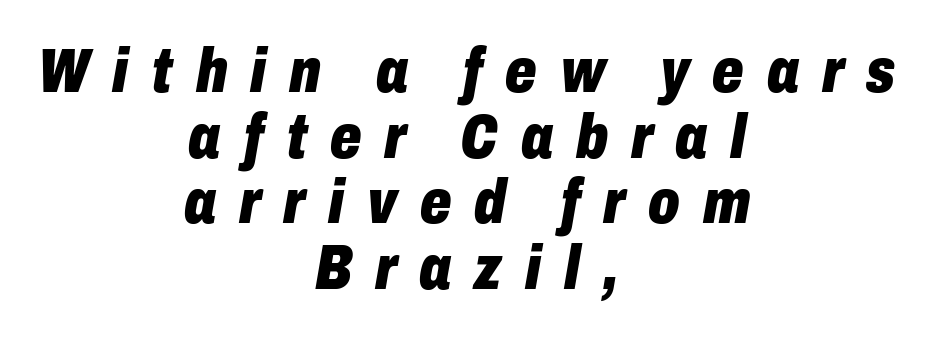
Q: Is the text bold? A: Yes.
Q: Is the text italic (slanted)? A: Yes, it leans right by about 10 degrees.
Q: Is the text underlined? A: No.
Q: How is the paragraph aligned? A: Centered.
Q: Is the spacing between letters normal or unusually wide? A: Unusually wide.
Q: Is the spacing between lines tight, normal or loose? A: Tight.
Q: Width (condensed, normal, or wide)? A: Condensed.
Q: Stroke contrast? A: Low.
Q: x-height? A: Medium.
Q: Monospaced? A: No.
